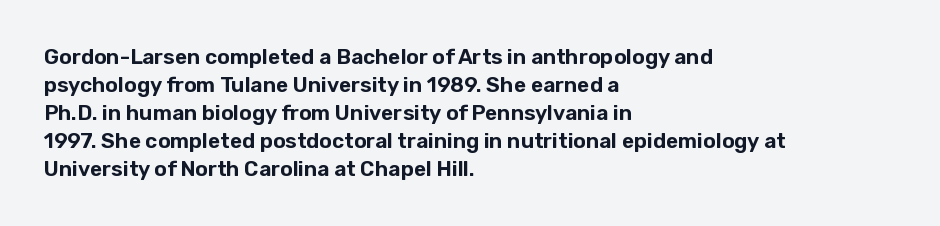
{"italic": "no", "underline": "no", "align": "left", "line_spacing": "normal", "line_spacing_ratio": 1.33, "letter_spacing": "normal", "letter_spacing_em": 0.0, "glyph_px": 21}
